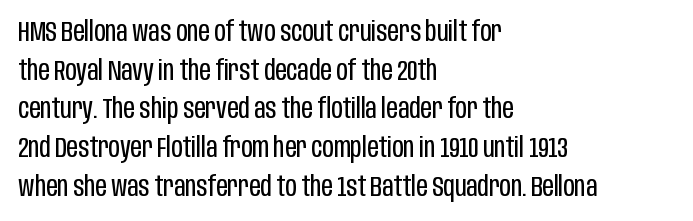
{"serif": "no", "italic": "no", "bold": "no", "weight": "regular", "width": "condensed", "stroke_contrast": "low", "x_height": "large", "monospaced": "no", "underline": "no", "align": "left", "line_spacing": "normal", "line_spacing_ratio": 1.38, "letter_spacing": "normal", "letter_spacing_em": 0.0, "glyph_px": 28}
